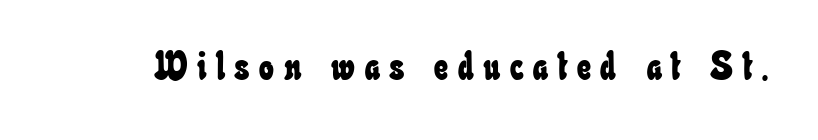
Q: Is the text underlined? A: No.
Q: Is the spacing between letters normal or unusually wide? A: Unusually wide.
Q: Width (condensed, normal, or wide)? A: Condensed.
Q: Stroke contrast? A: Low.
Q: x-height? A: Small.
Q: Monospaced? A: No.
